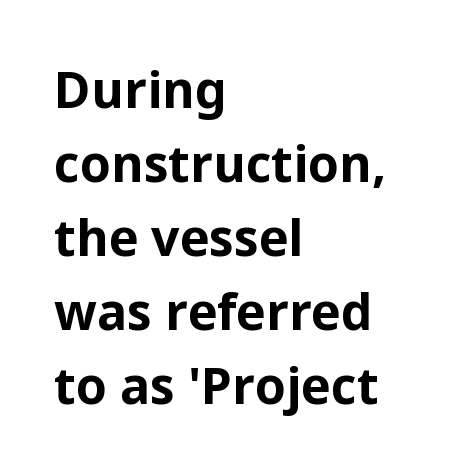
Q: Is the text bold? A: Yes.
Q: Is the text italic (slanted)? A: No, it is upright.
Q: Is the typeface a serif or a sans-serif typeface? A: Sans-serif.
Q: Is the text underlined? A: No.
Q: How is the paragraph aligned? A: Left-aligned.
Q: Is the spacing between letters normal or unusually wide? A: Normal.
Q: Is the spacing between lines tight, normal or loose? A: Normal.
Q: Width (condensed, normal, or wide)? A: Normal.
Q: Stroke contrast? A: Low.
Q: x-height? A: Medium.
Q: Monospaced? A: No.
